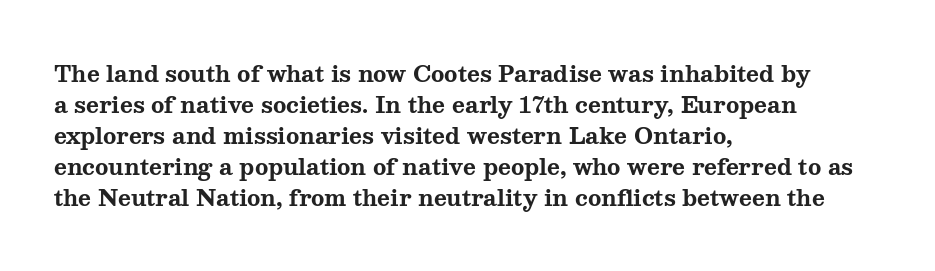
The image shows 22 px bold type, upright; set left-aligned, normal line spacing (1.41x), normal letter spacing, not underlined.
